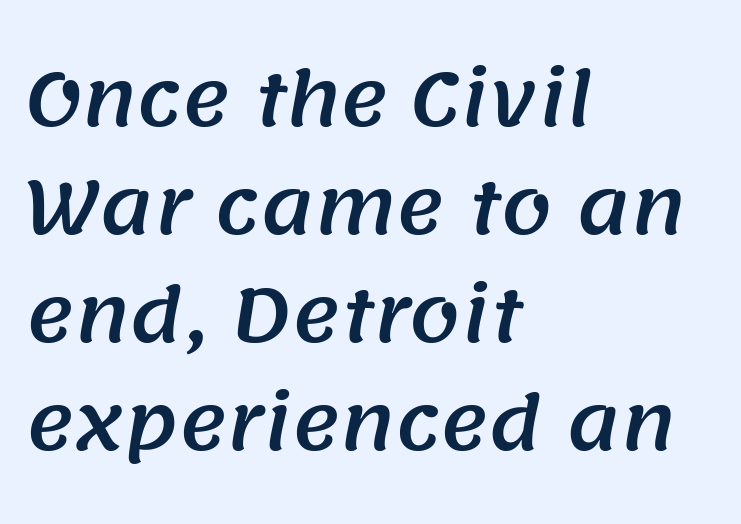
This is sans-serif lettering, the kind often seen on screens and signage. Bare-footed words on every line. The gaps between neighbouring characters are ordinary and unremarkable. Which margin do the lines hug? The left one — the right edge is uneven. Whoever set this chose a conventional vertical rhythm.
